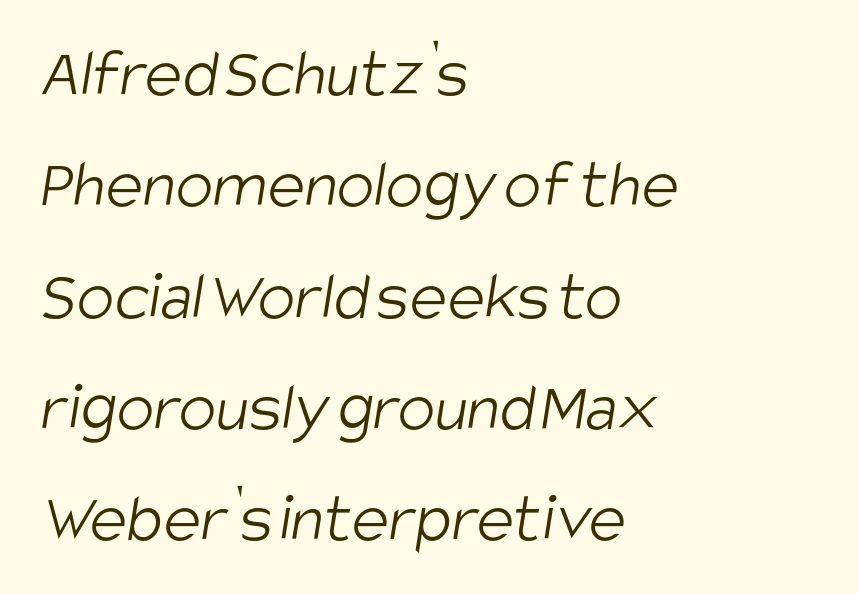
{"serif": "no", "bold": "no", "weight": "light", "width": "condensed", "stroke_contrast": "low", "x_height": "large", "monospaced": "no", "underline": "no", "align": "left", "line_spacing": "normal", "line_spacing_ratio": 1.59, "letter_spacing": "normal", "letter_spacing_em": 0.0, "glyph_px": 70}
